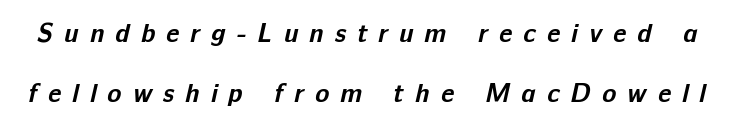
Between one letter and the next there's a generous, obvious gap. Strokes here are thick enough to call this a true bold. Leading is clearly above the norm, producing a sparse column. Check the space under the baseline: it is left empty.
